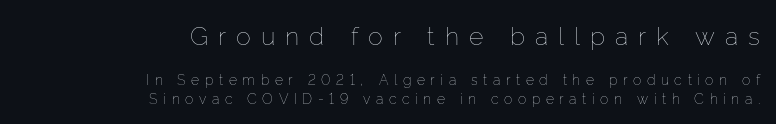
The image shows 25 px text type, upright; set right-aligned, normal line spacing (1.3x), unusually wide letter spacing (+0.4 em), not underlined; the first (top) block is 1.79x larger.
